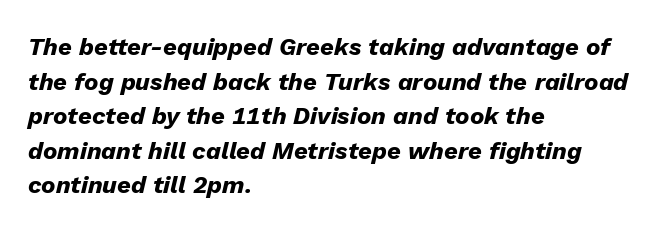
{"italic": "yes", "lean": "right", "slant_degrees": 13, "bold": "yes", "underline": "no", "align": "left", "line_spacing": "normal", "line_spacing_ratio": 1.44, "letter_spacing": "normal", "letter_spacing_em": 0.0, "glyph_px": 24}
